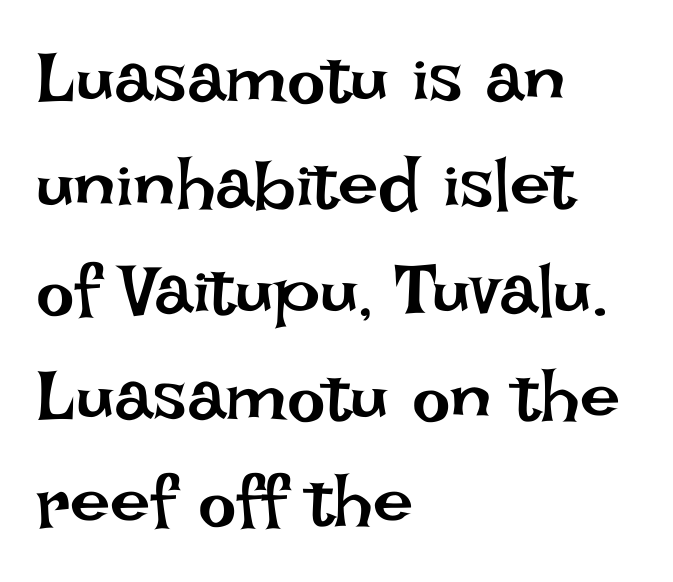
The image shows 72 px regular-weight type, upright; set left-aligned, normal line spacing (1.47x), normal letter spacing, not underlined; low stroke contrast and a large x-height.
